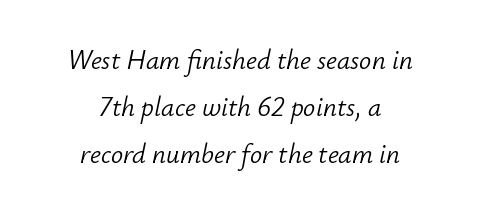
{"italic": "yes", "lean": "right", "slant_degrees": 12, "bold": "no", "underline": "no", "align": "center", "line_spacing_ratio": 1.75, "letter_spacing": "normal", "letter_spacing_em": 0.0, "glyph_px": 27}
